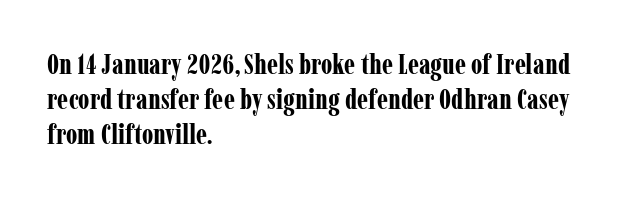
{"serif": "yes", "italic": "no", "bold": "yes", "weight": "bold", "width": "condensed", "stroke_contrast": "low", "x_height": "medium", "monospaced": "no", "underline": "no", "align": "left", "line_spacing": "normal", "line_spacing_ratio": 1.25, "letter_spacing": "normal", "letter_spacing_em": 0.0, "glyph_px": 28}
